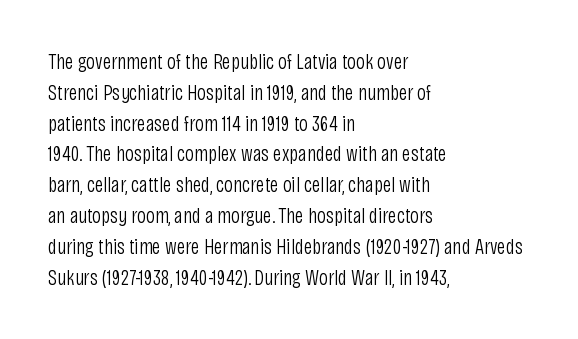
{"italic": "no", "bold": "no", "underline": "no", "align": "left", "line_spacing": "normal", "line_spacing_ratio": 1.4, "letter_spacing": "normal", "letter_spacing_em": 0.0, "glyph_px": 22}
